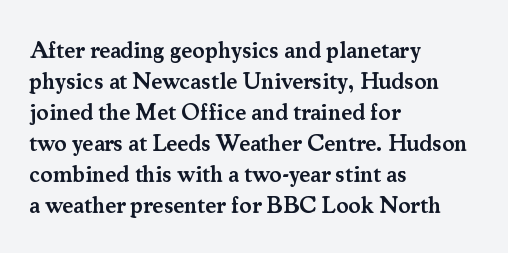
{"italic": "no", "bold": "semi", "underline": "no", "align": "left", "line_spacing": "normal", "line_spacing_ratio": 1.35, "letter_spacing": "normal", "letter_spacing_em": 0.0, "glyph_px": 23}
